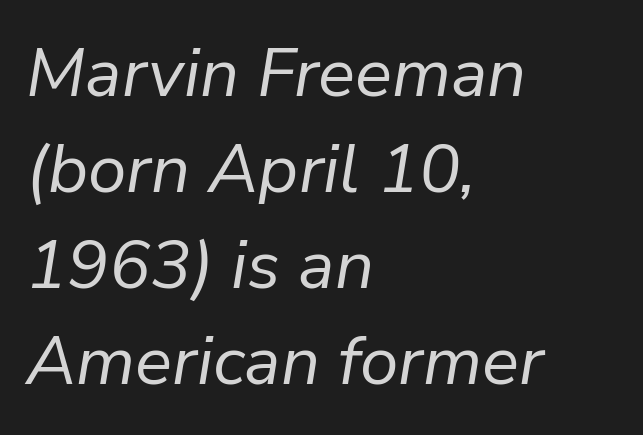
The image shows 69 px regular-weight type, italic (leaning right); set left-aligned, normal line spacing (1.39x), normal letter spacing, not underlined; low stroke contrast and a medium x-height.
